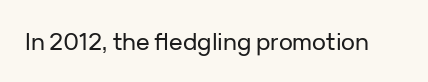
Each word holds together tightly as a unit, with standard inter-letter gaps. Posture: upright roman. The specimen omits any rule beneath the text block's lines.
